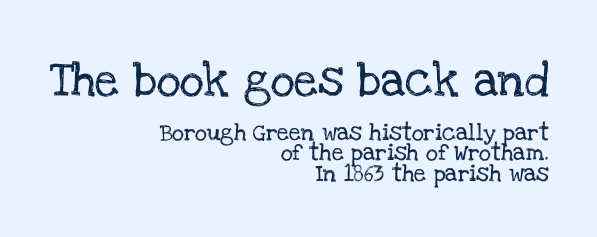
The type is set solid horizontally, with unmodified tracking. Block one is the big one; block two sits smaller underneath. Posture: straight, roman, zero tilt. Notice how the passage keeps a crisp vertical edge on the right only. This is serif lettering, the kind often seen in printed books.
